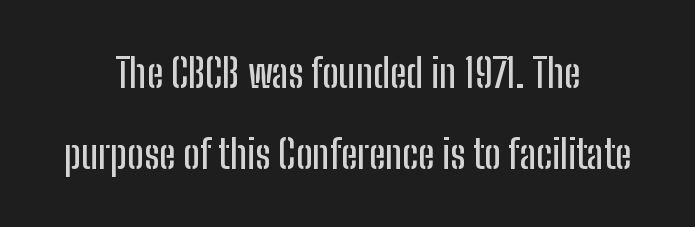
The rendering shows plain stroke endings on the letterforms — a sans-serif design. The string is rendered with underlining switched off. The compositor balanced each line on the midline. A typesetter would call this zero additional tracking. A roman cut, with each character standing at attention. The leading is generous, giving the passage an open texture.
